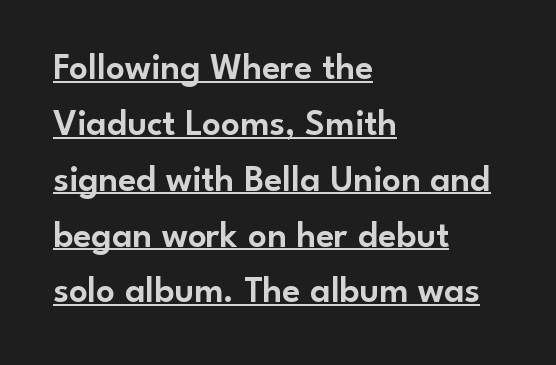
The image shows 37 px sans-serif type, upright; set left-aligned, normal line spacing (1.51x), normal letter spacing, underlined; low stroke contrast and a small x-height.
